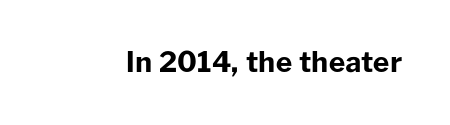
The passage shown is emphatically bold. Observe the ordinary spacing: letters are neighbours, not strangers. Spacing verdict: proportional, widths tailored to each character. The designer went with a sans here, leaving each stem footless. Rule under the text: the space is simply empty.
